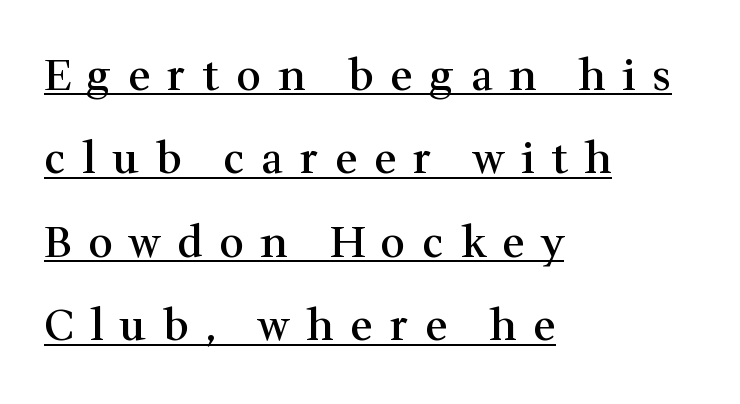
{"serif": "yes", "italic": "no", "bold": "semi", "weight": "semibold", "width": "normal", "stroke_contrast": "medium", "x_height": "medium", "monospaced": "no", "underline": "yes", "align": "left", "line_spacing": "loose", "line_spacing_ratio": 1.94, "letter_spacing": "wide", "letter_spacing_em": 0.39, "glyph_px": 43}
